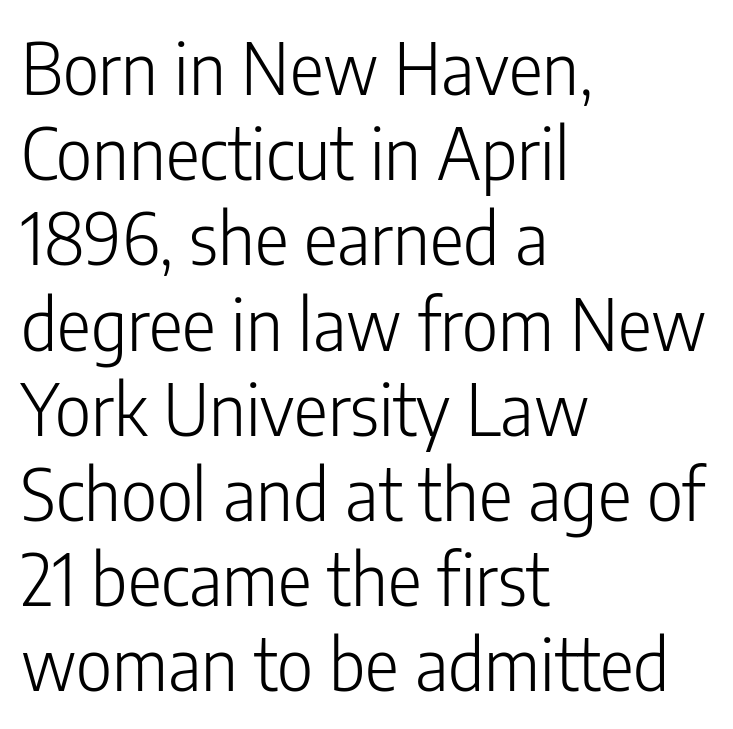
The image shows 71 px light, condensed sans-serif type, upright; set left-aligned, line spacing 1.2x, normal letter spacing, not underlined; low stroke contrast and a medium x-height.
